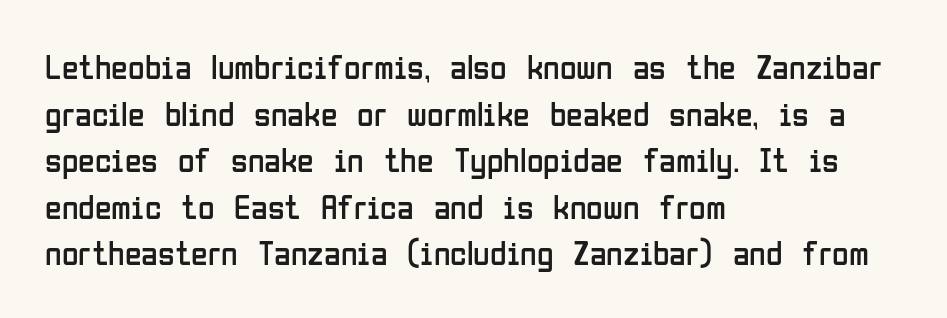
{"serif": "no", "italic": "no", "bold": "no", "weight": "regular", "width": "condensed", "stroke_contrast": "low", "x_height": "medium", "monospaced": "no", "underline": "no", "align": "left", "line_spacing": "normal", "line_spacing_ratio": 1.37, "letter_spacing": "normal", "letter_spacing_em": 0.0, "glyph_px": 34}
